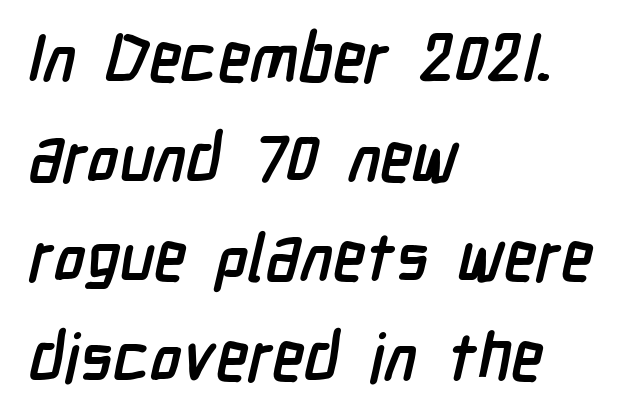
Beneath every word, the page is bare. Horizontal bands of white between lines are of average thickness. Serifs: no, the terminals of the letterforms are clean. On the weight axis this lands at bold, roughly 700. The rendering uses natural spacing where letterforms have individual widths. The rendering keeps characters at their native spacing.
